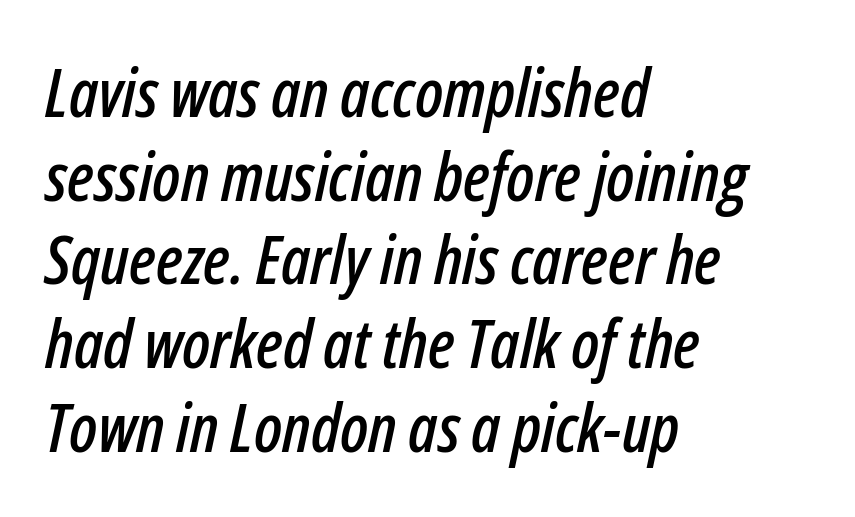
The image shows 67 px condensed type, italic (leaning right); set left-aligned, normal line spacing (1.25x), normal letter spacing, not underlined; low stroke contrast and a medium x-height.
